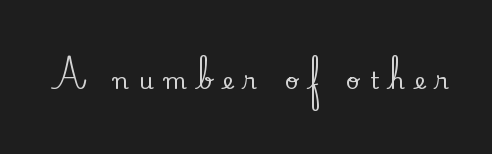
The image shows 23 px text type, upright; set unusually wide letter spacing (+0.45 em), not underlined.
